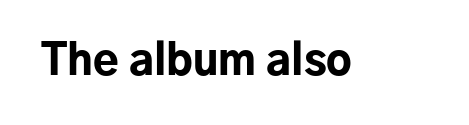
Clear beneath every line of the passage. What kind of face is this? One without serifs — a sans. Is the type bold? Yes — the strokes are clearly thick and heavy. Think of a printed novel: that variable character pitch is what you see here. The specimen reads as upright at a glance.
